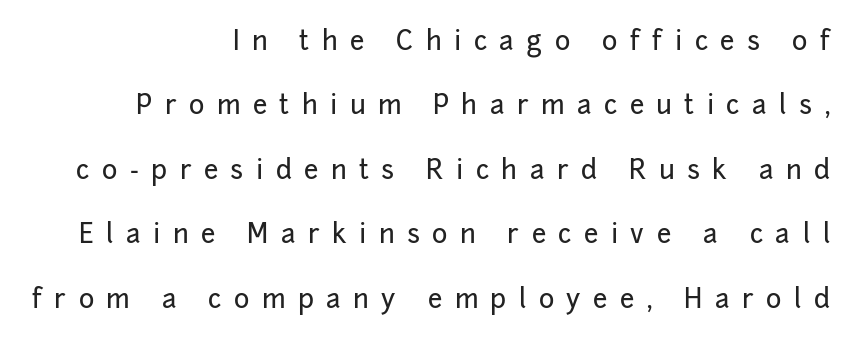
Q: Is the text italic (slanted)? A: No, it is upright.
Q: Is the text underlined? A: No.
Q: How is the paragraph aligned? A: Right-aligned.
Q: Is the spacing between letters normal or unusually wide? A: Unusually wide.
Q: Is the spacing between lines tight, normal or loose? A: Loose.
